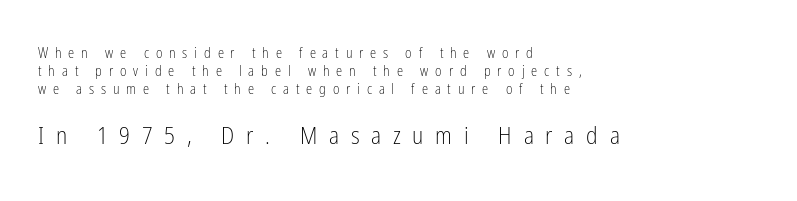
Weight: regular or lighter. Left-aligned paragraph, ragged on the right. The designer gave the closing block more size than the opening block. Glyph-to-glyph distance is far greater than everyday printed text. The gap between lines stays unmarked. Posture: straight, roman, zero tilt.
